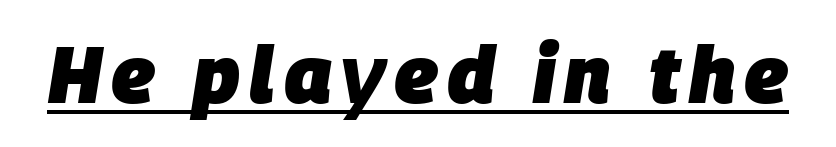
Q: Is the text bold? A: Yes.
Q: Is the text italic (slanted)? A: Yes, it leans right by about 9 degrees.
Q: Is the text underlined? A: Yes.
Q: Width (condensed, normal, or wide)? A: Normal.
Q: Stroke contrast? A: Low.
Q: x-height? A: Large.
Q: Monospaced? A: No.
